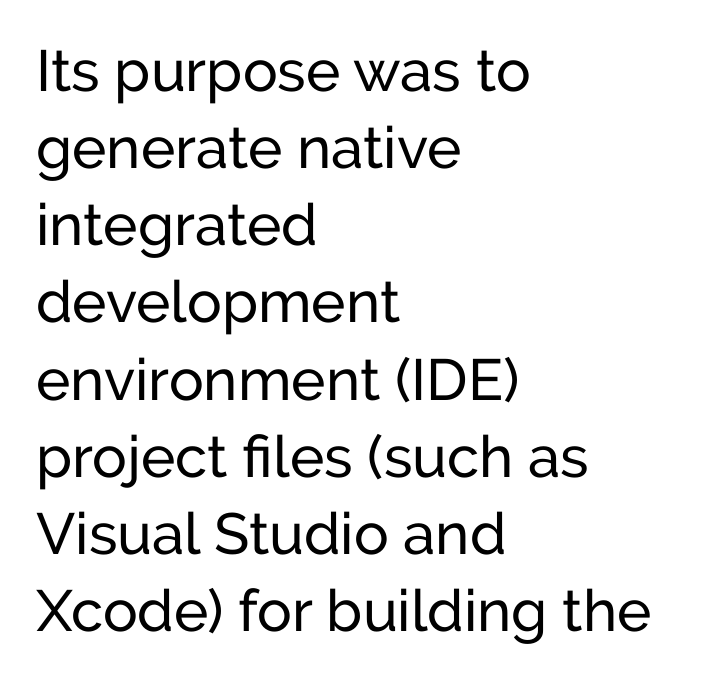
The image shows 58 px sans-serif type, upright; set left-aligned, normal line spacing (1.33x), normal letter spacing, not underlined; low stroke contrast and a medium x-height.
